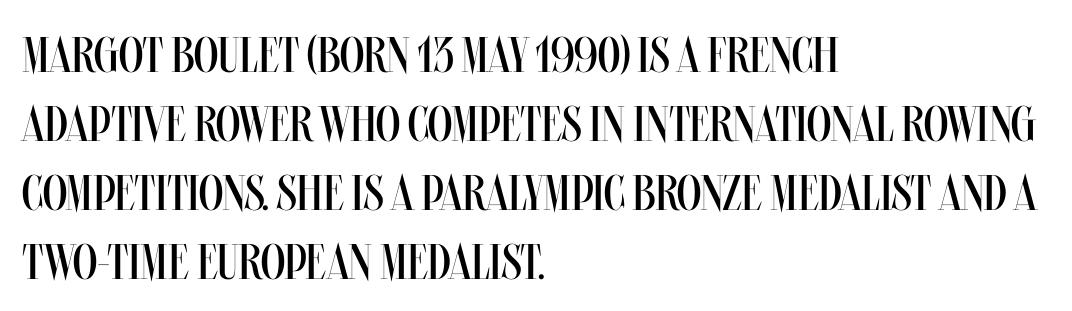
Letters rest on an invisible, unmarked baseline. Compared with typical paragraphs, the rows here are spaced about the same. Think of a printed novel: that variable character pitch is what you see here. Nothing heavy about these letters — not bold at all. A student would call this left alignment; a typographer would say flush left, rag right. The face used here is rendered with its standard letterfit.
